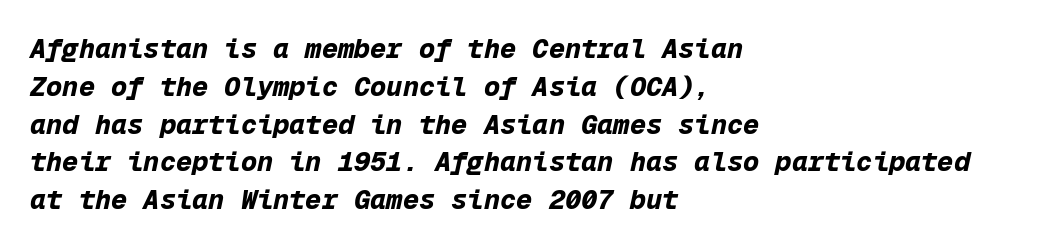
{"italic": "yes", "lean": "right", "slant_degrees": 12, "bold": "yes", "underline": "no", "align": "left", "line_spacing": "normal", "line_spacing_ratio": 1.4, "letter_spacing": "normal", "letter_spacing_em": 0.0, "glyph_px": 27}
